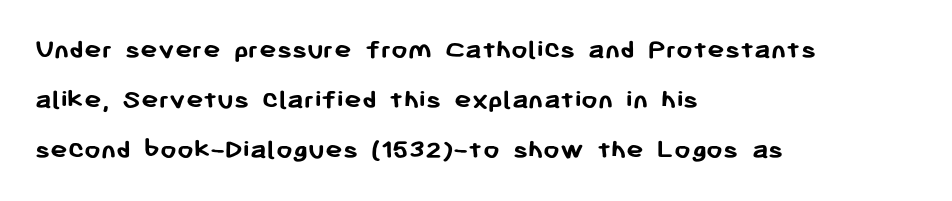
Q: Is the text bold? A: Yes.
Q: Is the text italic (slanted)? A: No, it is upright.
Q: Is the typeface a serif or a sans-serif typeface? A: Sans-serif.
Q: Is the text underlined? A: No.
Q: How is the paragraph aligned? A: Left-aligned.
Q: Is the spacing between letters normal or unusually wide? A: Normal.
Q: Width (condensed, normal, or wide)? A: Normal.
Q: Stroke contrast? A: Low.
Q: x-height? A: Medium.
Q: Monospaced? A: No.
